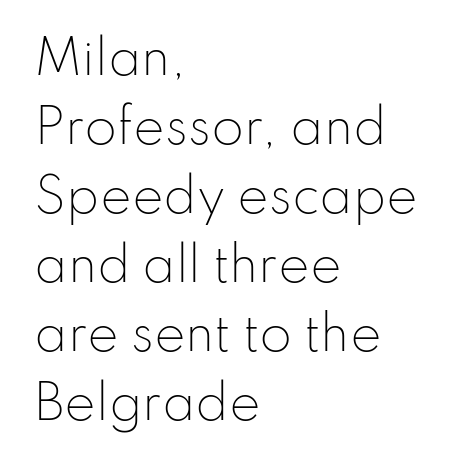
The image shows 47 px light sans-serif type, upright; set left-aligned, normal line spacing (1.47x), normal letter spacing, not underlined; low stroke contrast and a small x-height.
